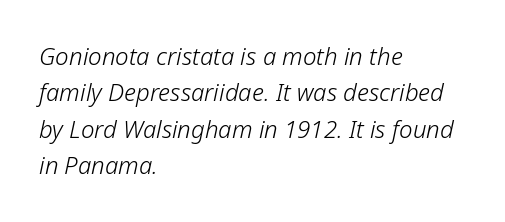
{"italic": "yes", "lean": "right", "slant_degrees": 12, "bold": "no", "underline": "no", "align": "left", "line_spacing": "normal", "line_spacing_ratio": 1.52, "letter_spacing": "normal", "letter_spacing_em": 0.0, "glyph_px": 24}
